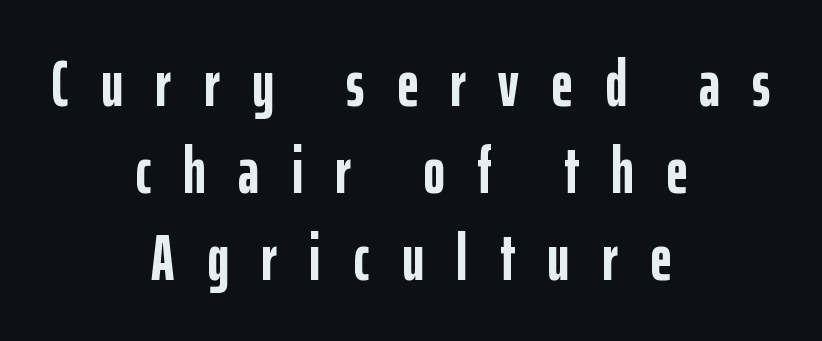
{"serif": "no", "italic": "no", "bold": "yes", "weight": "semibold", "width": "condensed", "stroke_contrast": "low", "x_height": "medium", "monospaced": "no", "underline": "no", "align": "center", "line_spacing": "normal", "line_spacing_ratio": 1.32, "letter_spacing": "wide", "letter_spacing_em": 0.49, "glyph_px": 66}
